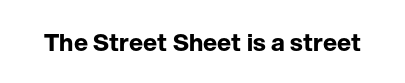
Q: Is the text bold? A: Yes.
Q: Is the text italic (slanted)? A: No, it is upright.
Q: Is the text underlined? A: No.
Q: Is the spacing between letters normal or unusually wide? A: Normal.
